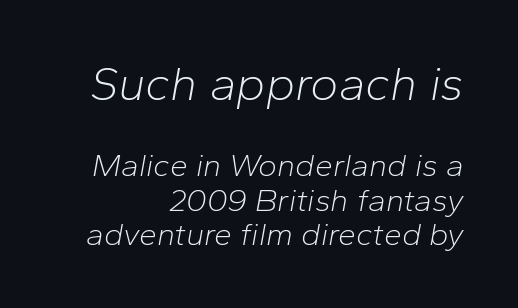
The image shows 48 px light type, italic (leaning right); set right-aligned, tight line spacing (1.09x), normal letter spacing, not underlined; the first (top) block is 1.5x larger; low stroke contrast and a medium x-height.
